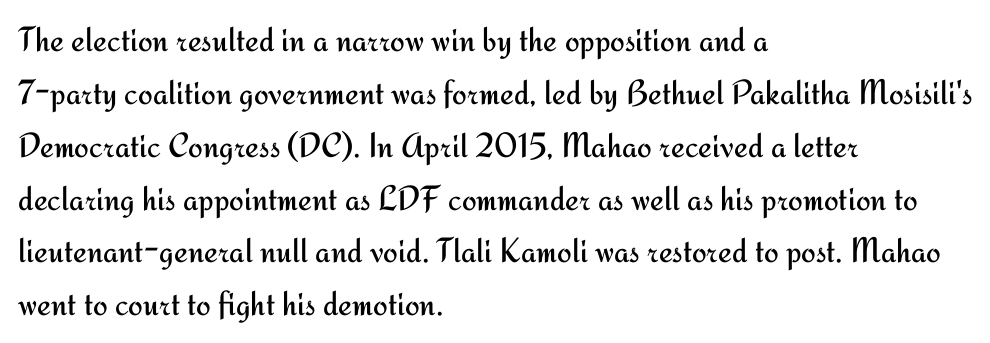
{"serif": "no", "italic": "no", "bold": "no", "weight": "regular", "width": "normal", "stroke_contrast": "medium", "x_height": "small", "monospaced": "no", "underline": "no", "align": "left", "line_spacing": "normal", "line_spacing_ratio": 1.51, "letter_spacing": "normal", "letter_spacing_em": 0.0, "glyph_px": 35}
